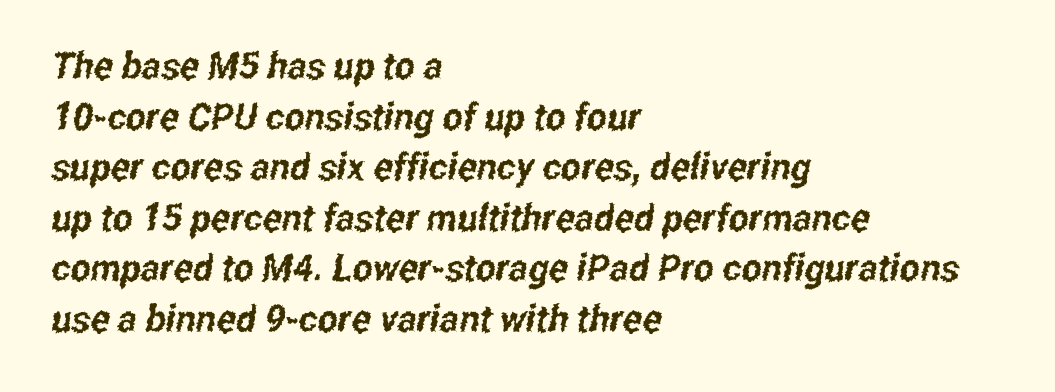
The passage shown is typed in a proportional face where columns would drift. Default kerning and tracking; the words read as compact shapes. Honestly, the row spacing looks completely unremarkable. The gap between lines stays unmarked. Regarding serifs, this sample does without them.
